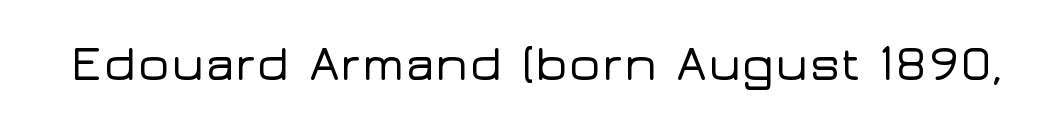
The image shows 49 px wide sans-serif type, upright; set normal letter spacing, not underlined; low stroke contrast and a medium x-height.
